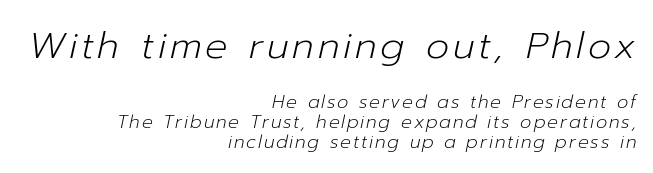
The rag falls on the left side of this text block. These two chunks differ in scale, with the top chunk taking the larger measure. The baseline area is clear. Leading is clearly below the norm, producing a dense column. Counters stay open thanks to moderate or lighter strokes. Character widths vary here, with narrow letters taking less room than wide ones.
